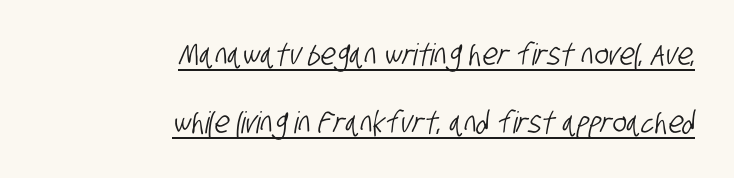
The words here are underlined. What stands out about the letter spacing? Nothing — it is the standard amount. Honestly, the rows look like they've been pulled way apart. Character widths vary here, with narrow letters taking less room than wide ones.
